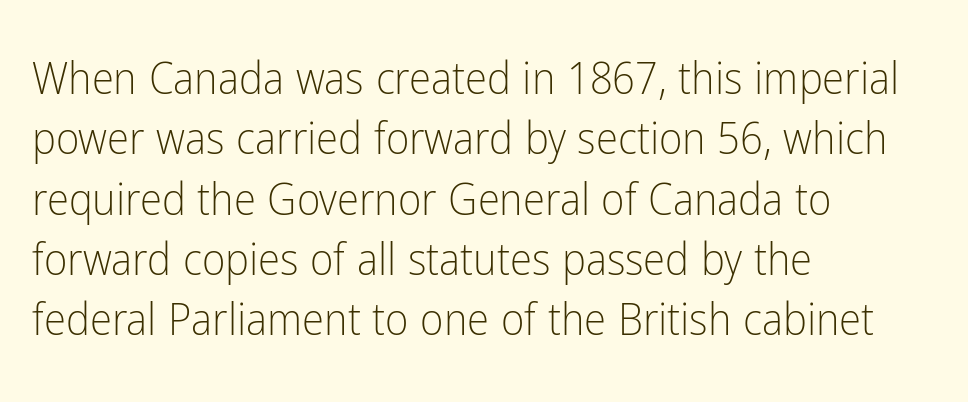
Rows of type keep a routine distance in the vertical direction. Proportional: the letters do not fall into vertical columns. The face looks like a standard text weight, possibly lighter. Type without underlining.
